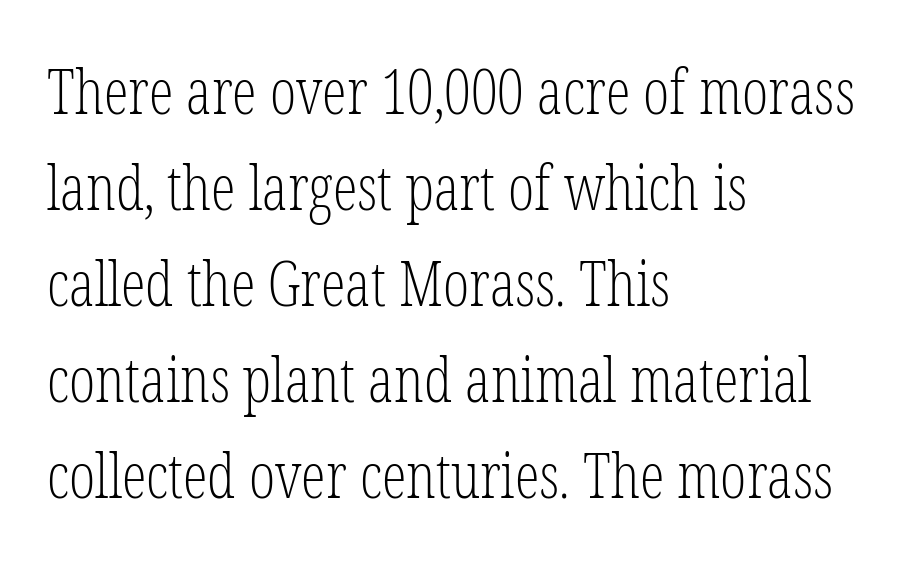
{"serif": "yes", "italic": "no", "bold": "no", "weight": "light", "width": "condensed", "stroke_contrast": "low", "x_height": "medium", "monospaced": "no", "underline": "no", "align": "left", "line_spacing": "normal", "line_spacing_ratio": 1.55, "letter_spacing": "normal", "letter_spacing_em": 0.0, "glyph_px": 62}
